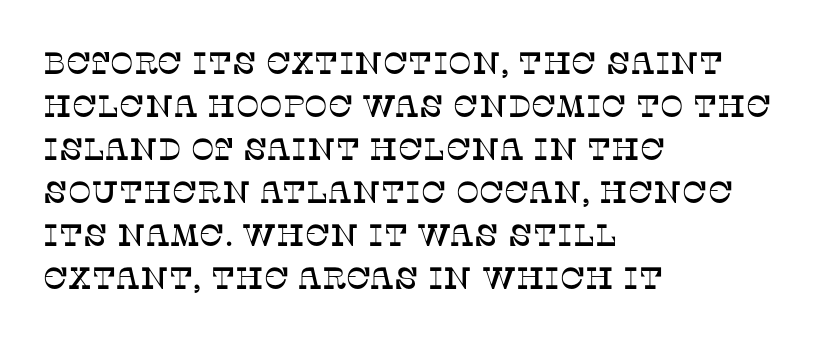
Look at the tracking — it's just the regular setting, nothing added. The block of text has a typical density, with ordinary space between rows. This is roman type, the default non-slanted kind. Reading down the block, your eye returns to a fixed left position each line. Letters rest on an invisible, unmarked baseline. Think of a printed novel: that variable character pitch is what you see here.
